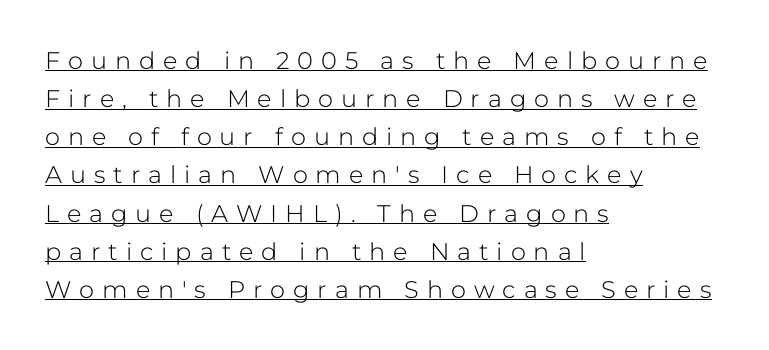
{"italic": "no", "bold": "no", "underline": "yes", "align": "left", "line_spacing": "normal", "line_spacing_ratio": 1.59, "letter_spacing": "wide", "letter_spacing_em": 0.33, "glyph_px": 24}
